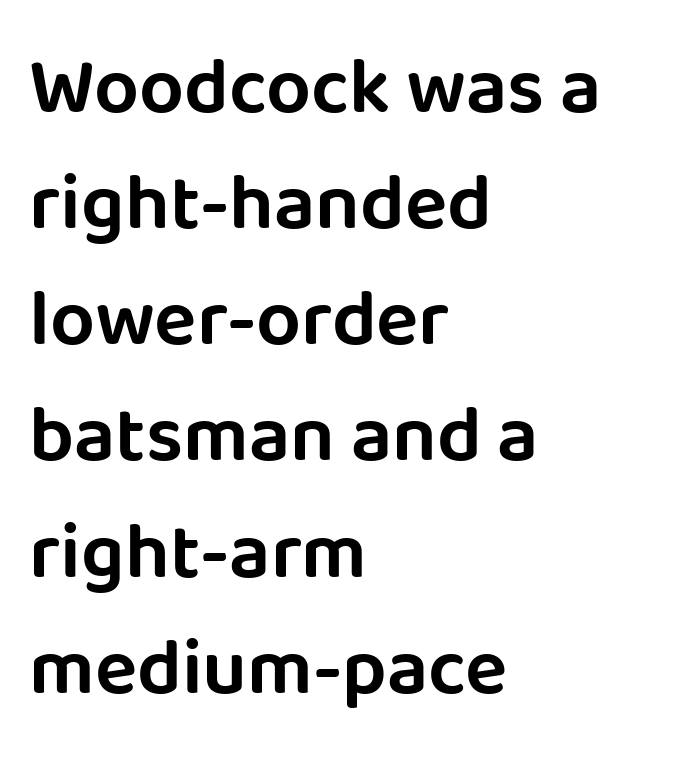
The image shows 79 px sans-serif type, upright; set left-aligned, normal line spacing (1.47x), normal letter spacing, not underlined; low stroke contrast and a large x-height.
